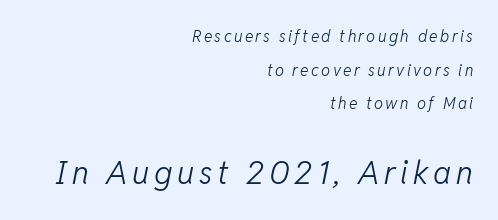
Note: smaller setting up top, larger setting below. Spacing verdict: proportional, widths tailored to each character. These lines stand farther apart than default settings would place them. Check under the words: just untouched page. The text carries the slant typical of an italic or oblique font. Notice how the passage keeps a crisp vertical edge on the right only.
